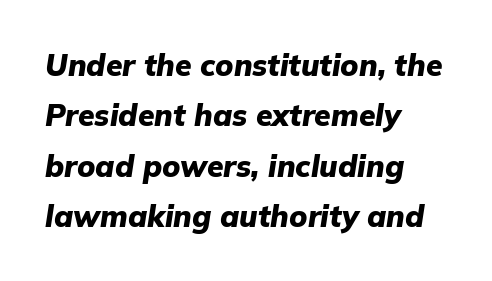
{"italic": "yes", "lean": "right", "slant_degrees": 9, "bold": "yes", "weight": "heavy", "width": "normal", "stroke_contrast": "low", "x_height": "medium", "monospaced": "no", "underline": "no", "align": "left", "line_spacing": "normal", "line_spacing_ratio": 1.68, "letter_spacing": "normal", "letter_spacing_em": 0.0, "glyph_px": 30}
